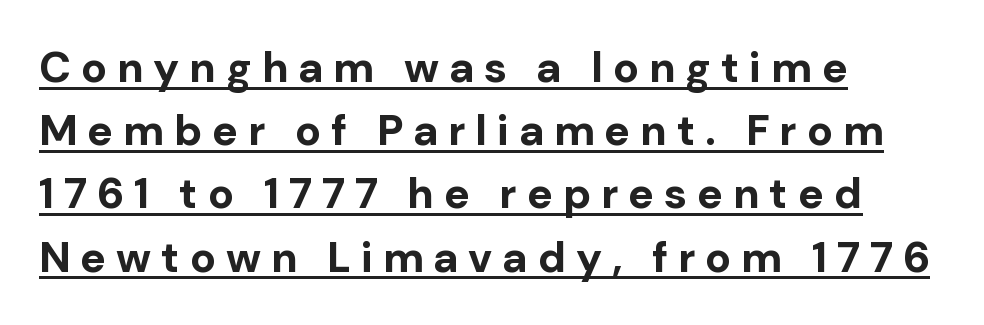
The passage shown is typed in a proportional face where columns would drift. This rendering widens character spacing well past its baseline value. The sample's only ornament is a line tracing under the words. Caption: multi-line text, flush left, ragged right. I'd call this a sans setting — the letters go barefoot. Style check: upright.
